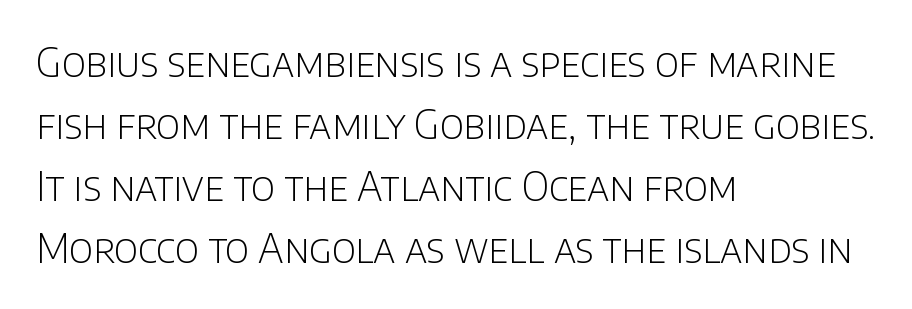
The weight tops out at a normal text grade. No word sits above an underline. The face used here is proportionally spaced, like ordinary book or web type. Short note: letters normally spaced. Stroke terminals: plain, sans-serif.
